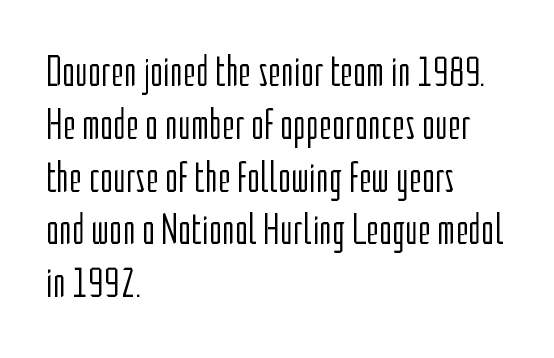
Designer's note — italics off, roman on. Default kerning and tracking; the words read as compact shapes. Alignment: flush left. Stroke mass is kept to a normal reading level or below. Bare-footed words on every line. Looks like regular typesetting: each glyph gets only the width it needs.
